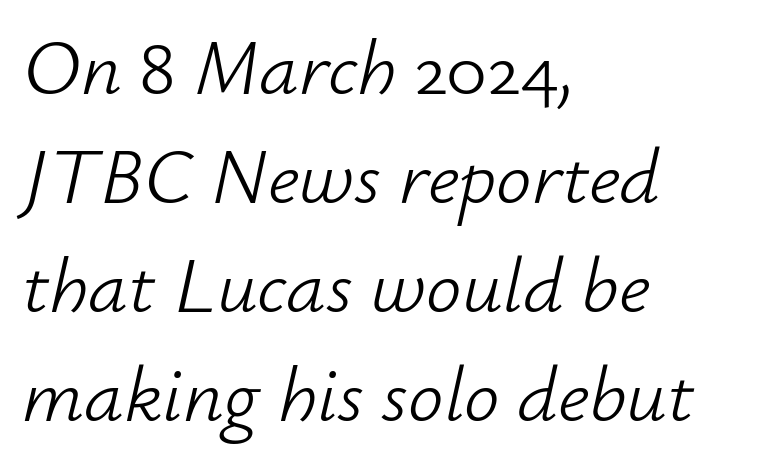
Q: Is the text bold? A: No.
Q: Is the text italic (slanted)? A: Yes, it leans right by about 12 degrees.
Q: Is the text underlined? A: No.
Q: How is the paragraph aligned? A: Left-aligned.
Q: Is the spacing between letters normal or unusually wide? A: Normal.
Q: Is the spacing between lines tight, normal or loose? A: Normal.
Q: Width (condensed, normal, or wide)? A: Normal.
Q: Stroke contrast? A: Low.
Q: x-height? A: Small.
Q: Monospaced? A: No.
